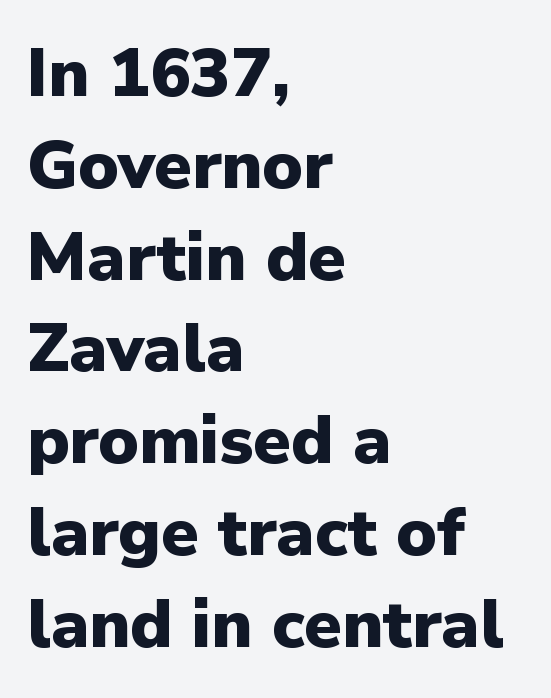
The image shows 68 px heavy sans-serif type, upright; set left-aligned, normal line spacing (1.35x), normal letter spacing, not underlined; low stroke contrast and a medium x-height.
